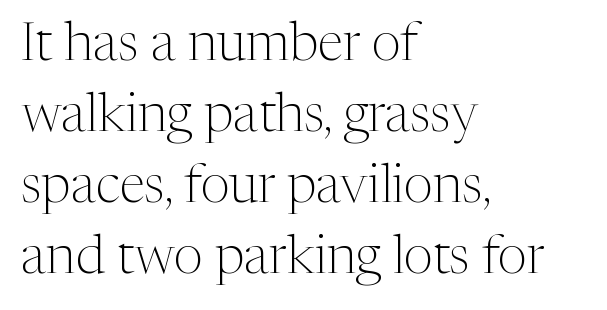
Q: Is the text bold? A: No.
Q: Is the text italic (slanted)? A: No, it is upright.
Q: Is the typeface a serif or a sans-serif typeface? A: Serif.
Q: Is the text underlined? A: No.
Q: How is the paragraph aligned? A: Left-aligned.
Q: Is the spacing between letters normal or unusually wide? A: Normal.
Q: Is the spacing between lines tight, normal or loose? A: Normal.
Q: Width (condensed, normal, or wide)? A: Normal.
Q: Stroke contrast? A: Medium.
Q: x-height? A: Medium.
Q: Monospaced? A: No.
